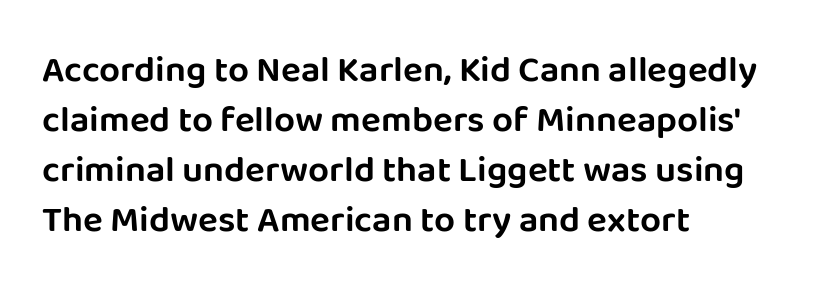
The image shows 37 px sans-serif type, upright; set left-aligned, normal line spacing (1.35x), normal letter spacing, not underlined; low stroke contrast and a large x-height.
